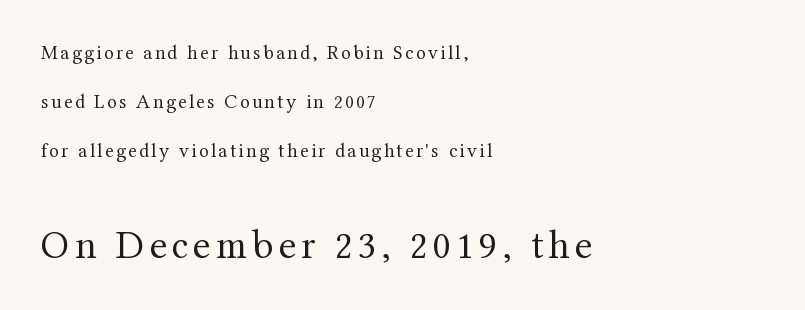
The image shows 41 px regular-weight serif type, upright; set left-aligned, loose line spacing (2.46x), not underlined; the second (bottom) block is 2.05x larger; medium stroke contrast and a medium x-height.
